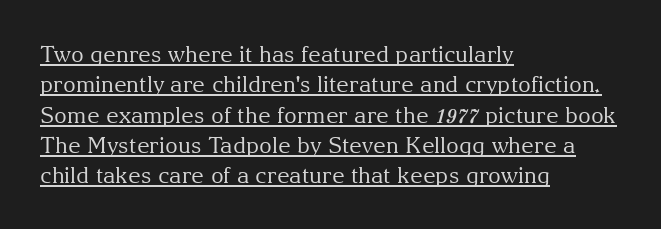
Standard letterfit; no display-style spreading of the glyphs. The rendering anchors every line to the left-hand side. The letters stand upright; this is a roman face. The specimen includes a rule beneath the text block's lines.
